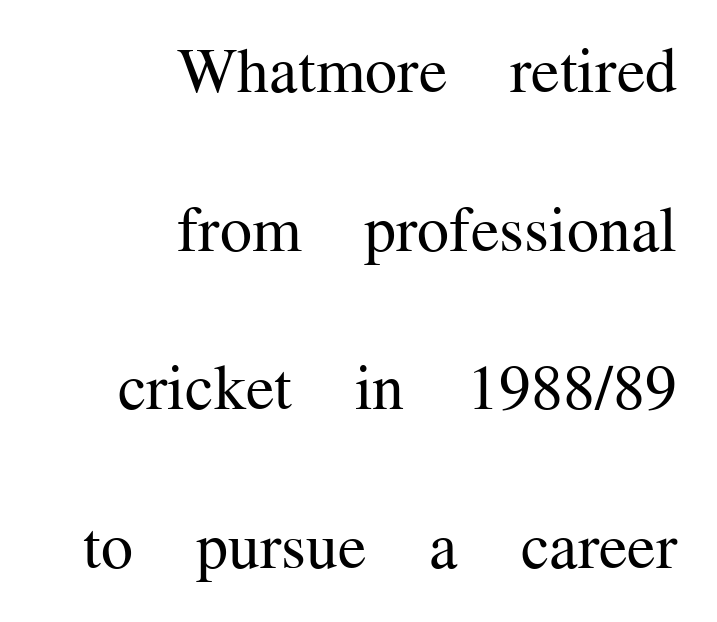
Nothing heavy about these letters — not bold at all. Short and long lines alike share a common ending point at right. The block of text is sparse from top to bottom, with ample space between rows. This is roman type, the default non-slanted kind. These lines are rendered in a variable-pitch font.
